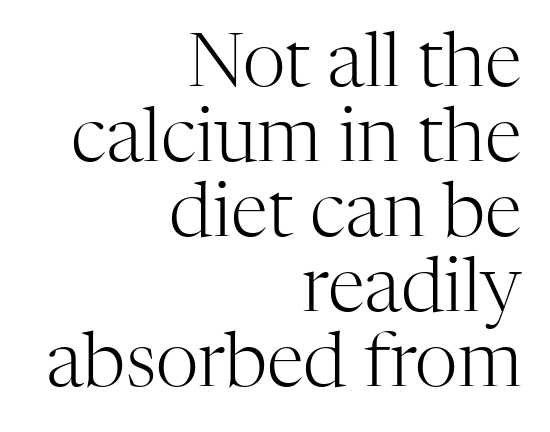
Q: Is the text bold? A: No.
Q: Is the text italic (slanted)? A: No, it is upright.
Q: Is the typeface a serif or a sans-serif typeface? A: Serif.
Q: Is the text underlined? A: No.
Q: How is the paragraph aligned? A: Right-aligned.
Q: Is the spacing between letters normal or unusually wide? A: Normal.
Q: Is the spacing between lines tight, normal or loose? A: Tight.
Q: Width (condensed, normal, or wide)? A: Normal.
Q: Stroke contrast? A: High.
Q: x-height? A: Medium.
Q: Monospaced? A: No.
